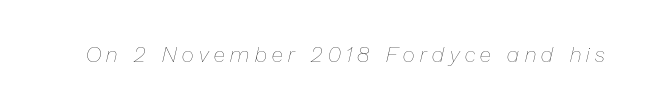
Slanted lettering throughout. These lines have a slow, spaced-out rhythm from letter to letter. No word sits above an underline. Is this a heavy cut? Hardly; it is regular or lighter.
